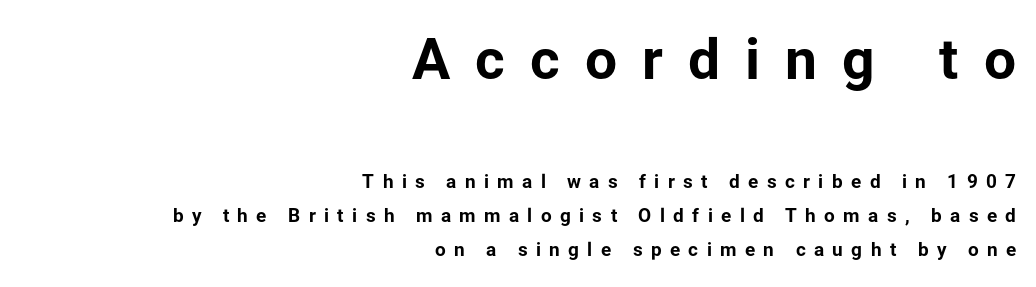
Q: Is the text bold? A: Yes.
Q: Is the text italic (slanted)? A: No, it is upright.
Q: Is the typeface a serif or a sans-serif typeface? A: Sans-serif.
Q: Is the text underlined? A: No.
Q: How is the paragraph aligned? A: Right-aligned.
Q: Is the spacing between letters normal or unusually wide? A: Unusually wide.
Q: Which block of text is set in a larger size, the first (top) or the second (bottom)? A: The first (top) one.
Q: Width (condensed, normal, or wide)? A: Normal.
Q: Stroke contrast? A: Low.
Q: x-height? A: Medium.
Q: Monospaced? A: No.
